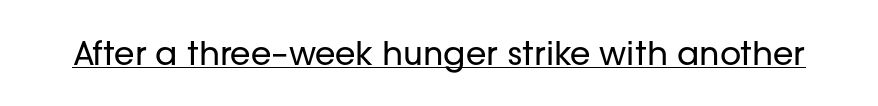
The image shows 33 px regular-weight sans-serif type, upright; set normal letter spacing, underlined; low stroke contrast and a medium x-height.
